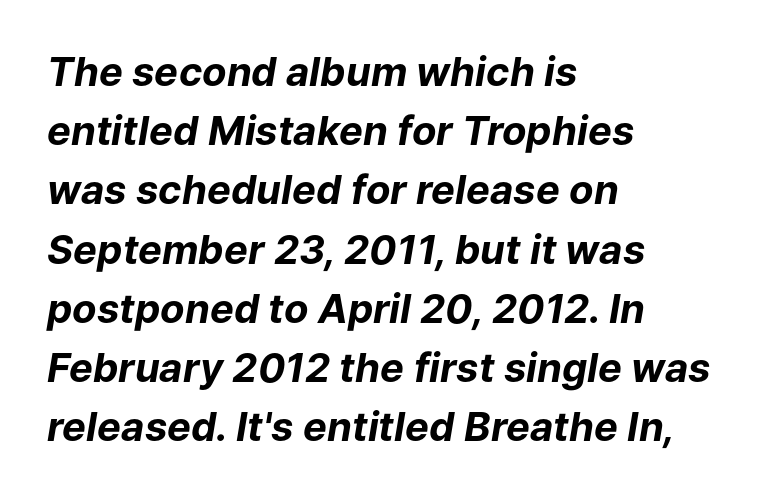
The image shows 40 px bold type, italic (leaning right); set left-aligned, normal line spacing (1.48x), normal letter spacing, not underlined; low stroke contrast and a medium x-height.
